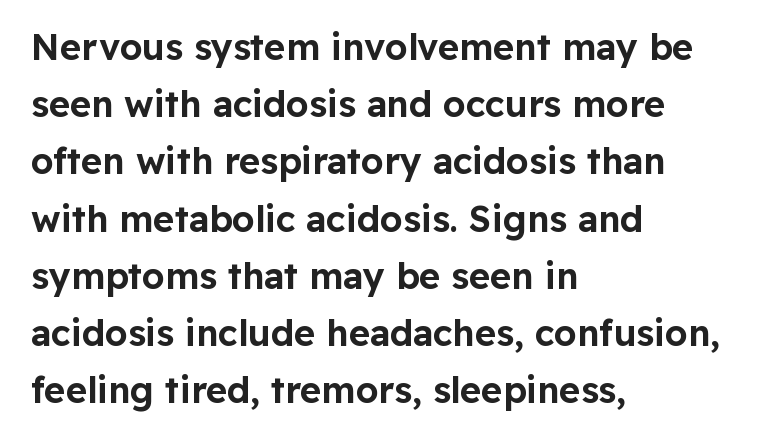
Q: Is the text italic (slanted)? A: No, it is upright.
Q: Is the typeface a serif or a sans-serif typeface? A: Sans-serif.
Q: Is the text underlined? A: No.
Q: How is the paragraph aligned? A: Left-aligned.
Q: Is the spacing between letters normal or unusually wide? A: Normal.
Q: Is the spacing between lines tight, normal or loose? A: Normal.
Q: Width (condensed, normal, or wide)? A: Normal.
Q: Stroke contrast? A: Low.
Q: x-height? A: Medium.
Q: Monospaced? A: No.
